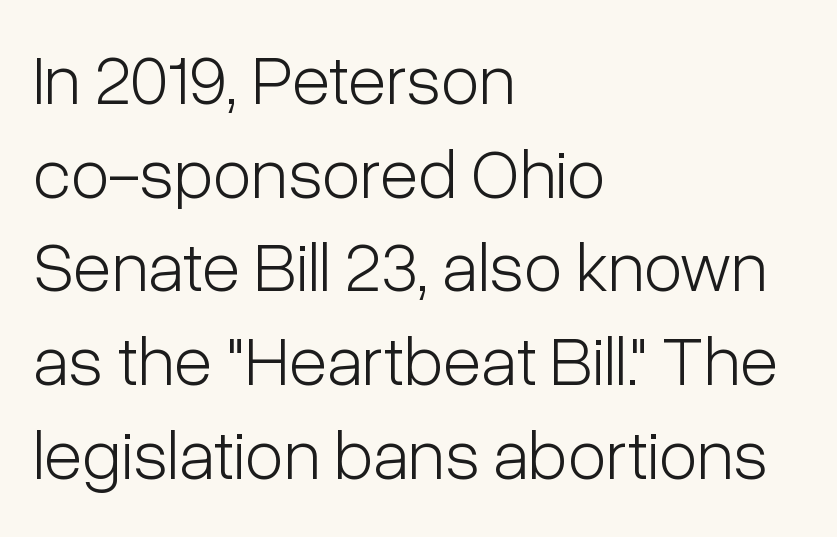
{"serif": "no", "italic": "no", "bold": "no", "weight": "light", "width": "condensed", "stroke_contrast": "low", "x_height": "medium", "monospaced": "no", "underline": "no", "align": "left", "line_spacing": "normal", "line_spacing_ratio": 1.32, "letter_spacing": "normal", "letter_spacing_em": 0.0, "glyph_px": 71}
